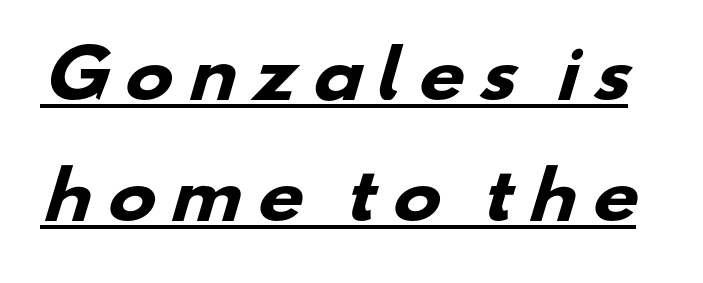
The image shows 65 px heavy, wide sans-serif type; set line spacing 1.86x, unusually wide letter spacing (+0.21 em), underlined; low stroke contrast and a small x-height.
